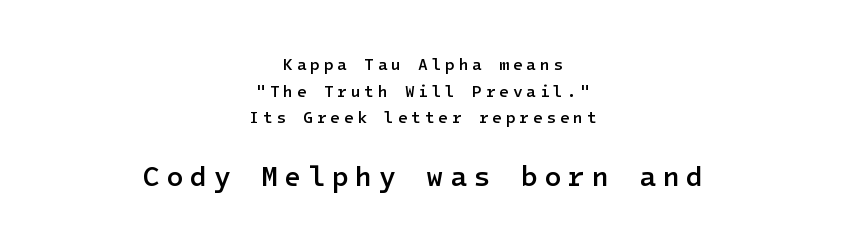
One-word summary of the alignment: center. The passage shown has open, widely tracked lettering throughout. The rendering shows plain stroke endings on the letterforms — a sans-serif design. Small over large — that's the arrangement of the two blocks here. Descender tails drop into unmarked territory. The axis of the letterforms is exactly vertical.
